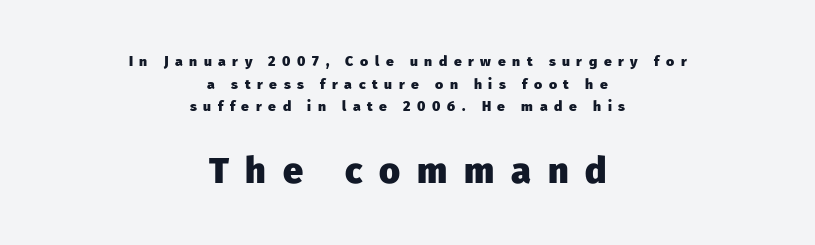
{"serif": "no", "italic": "no", "bold": "yes", "weight": "heavy", "width": "normal", "stroke_contrast": "low", "x_height": "medium", "monospaced": "no", "underline": "no", "align": "center", "line_spacing": "normal", "line_spacing_ratio": 1.62, "letter_spacing": "wide", "letter_spacing_em": 0.47, "larger_block": "second", "size_ratio": 2.57, "glyph_px": 36}
